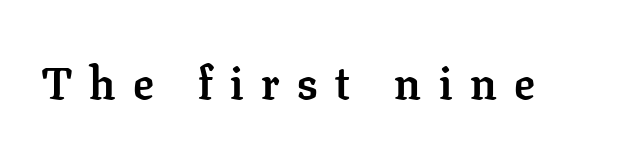
The typography opts for an upright posture over an oblique one. Serifs: yes, visible at the terminals of the letterforms. Observe the wide spacing: letters keep a clear distance from each other. Emphasis by weight is at full strength: bold. Here the designer chose a conventional face with non-uniform glyph widths. Underline: absent.
